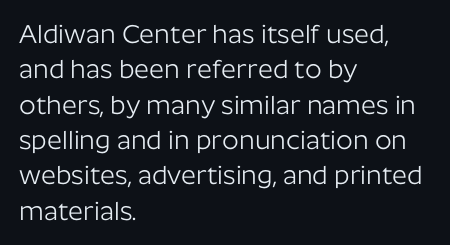
The image shows 26 px text type, upright; set left-aligned, normal line spacing (1.36x), normal letter spacing, not underlined.
